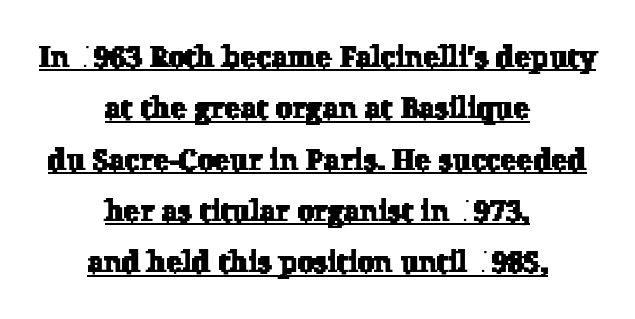
Centered paragraph, ragged on both sides. Default kerning and tracking; the words read as compact shapes. The rendering shows small feet on the letterforms — a serif design. The passage shown is underscored from start to finish.
